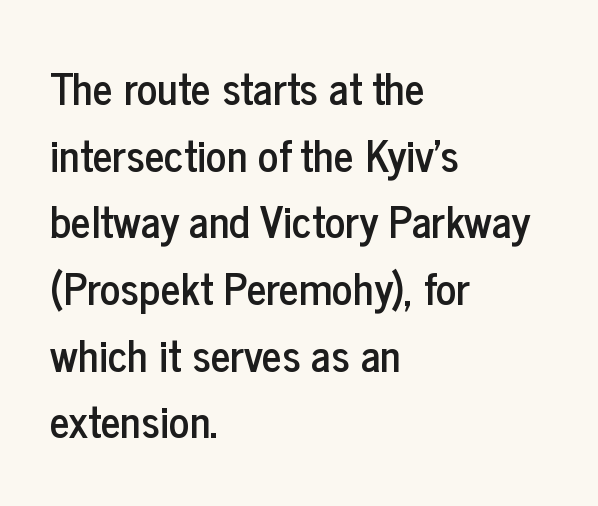
The face used here is a sans, in the tradition of grotesques and geometrics. Compared with a centered layout, this one pins lines to the left instead. The horizontal fit of the characters is conventional and even. The words here are not underlined.
